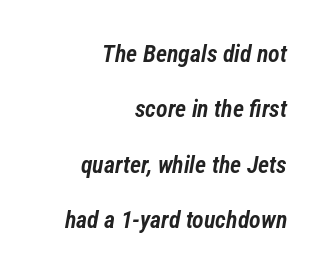
The image shows 24 px text type, italic (leaning right); set right-aligned, loose line spacing (2.31x), normal letter spacing, not underlined.
